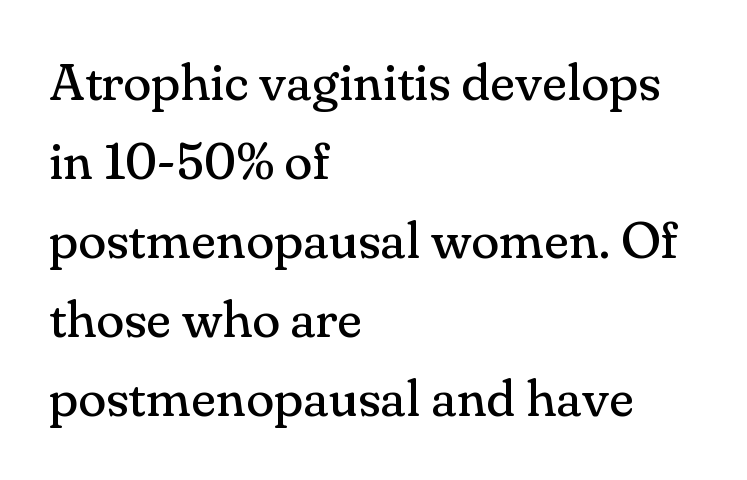
{"serif": "yes", "italic": "no", "bold": "no", "weight": "regular", "width": "normal", "stroke_contrast": "medium", "x_height": "small", "monospaced": "no", "underline": "no", "align": "left", "line_spacing": "normal", "line_spacing_ratio": 1.52, "letter_spacing": "normal", "letter_spacing_em": 0.0, "glyph_px": 52}
